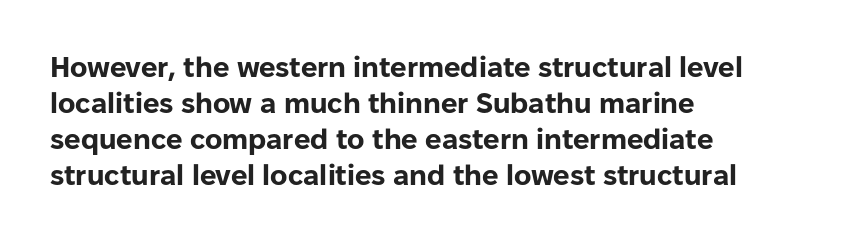
Heavy, bold letterforms. The typography opts for an upright posture over an oblique one. Words float on clear page, feet unadorned. Nope, no serifs anywhere on these letters. The tracking reads as untouched default to a designer's eye.
